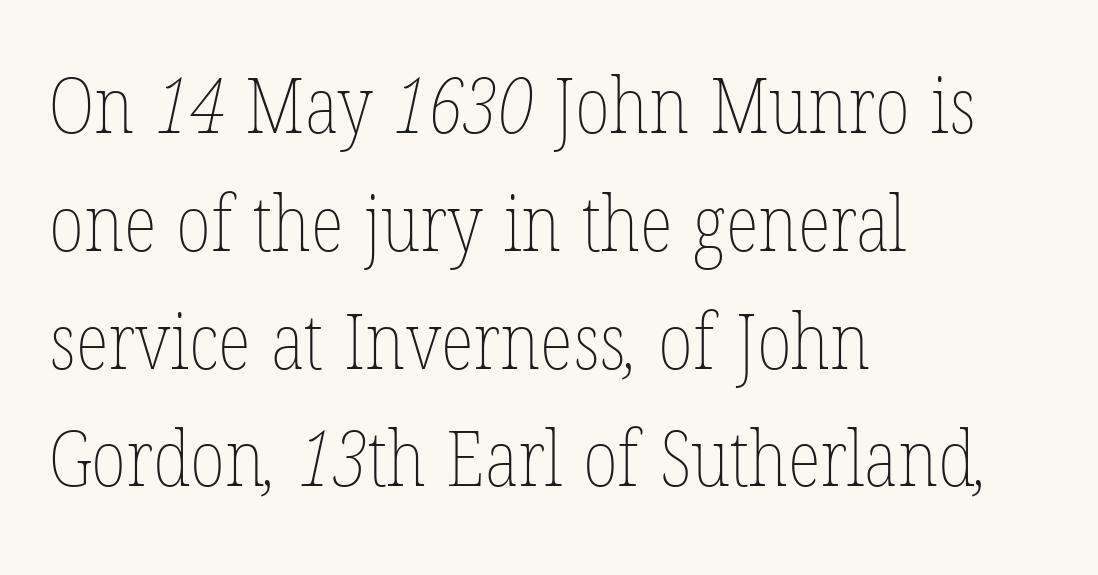
Honestly, the row spacing looks completely unremarkable. Beneath every word, the page is bare. Typeset ragged right — the left edge is the straight one. Proportional: the letters do not fall into vertical columns. Is this a heavy cut? Hardly; it is regular or lighter. The passage shown has conventional tracking throughout.
